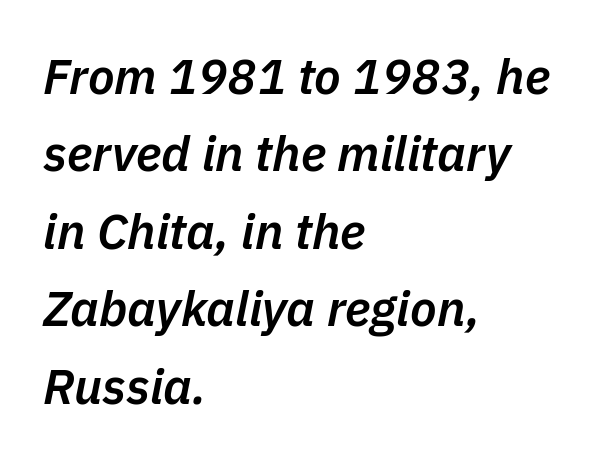
{"italic": "yes", "lean": "right", "slant_degrees": 11, "bold": "semi", "weight": "semibold", "width": "normal", "stroke_contrast": "low", "x_height": "medium", "monospaced": "no", "underline": "no", "align": "left", "line_spacing": "normal", "line_spacing_ratio": 1.58, "letter_spacing": "normal", "letter_spacing_em": 0.0, "glyph_px": 49}
